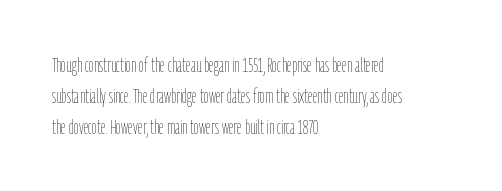
Q: Is the text bold? A: No.
Q: Is the text italic (slanted)? A: No, it is upright.
Q: Is the text underlined? A: No.
Q: How is the paragraph aligned? A: Left-aligned.
Q: Is the spacing between letters normal or unusually wide? A: Normal.
Q: Is the spacing between lines tight, normal or loose? A: Normal.
